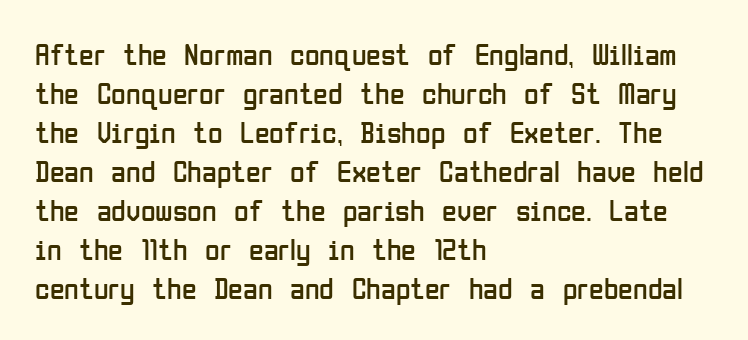
Q: Is the text bold? A: No.
Q: Is the text italic (slanted)? A: No, it is upright.
Q: Is the typeface a serif or a sans-serif typeface? A: Sans-serif.
Q: Is the text underlined? A: No.
Q: How is the paragraph aligned? A: Left-aligned.
Q: Is the spacing between letters normal or unusually wide? A: Normal.
Q: Is the spacing between lines tight, normal or loose? A: Normal.
Q: Width (condensed, normal, or wide)? A: Condensed.
Q: Stroke contrast? A: Low.
Q: x-height? A: Medium.
Q: Monospaced? A: No.
